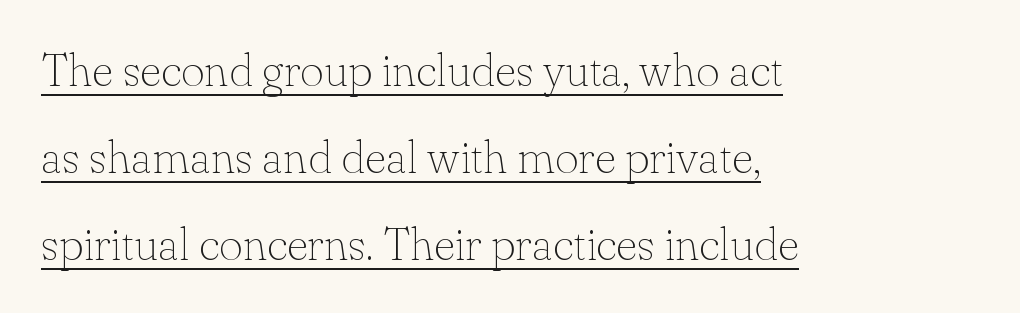
Check the space under the baseline: a stroke is drawn there. The type sits square on the baseline with zero lean. Visually the block forms a straight wall on the left and a jagged coastline on the right. Tracking value appears to be zero — textbook default spacing.
